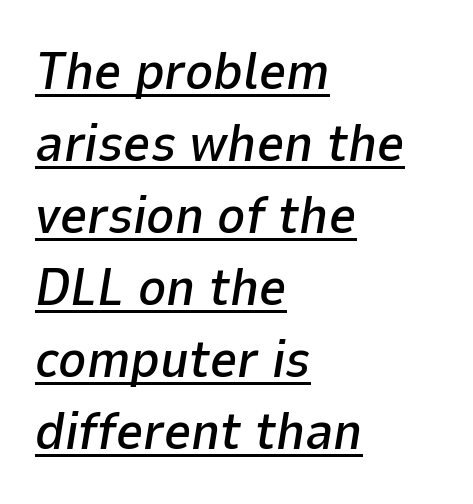
Q: Is the text italic (slanted)? A: Yes, it leans right by about 9 degrees.
Q: Is the text underlined? A: Yes.
Q: How is the paragraph aligned? A: Left-aligned.
Q: Is the spacing between letters normal or unusually wide? A: Normal.
Q: Is the spacing between lines tight, normal or loose? A: Normal.
Q: Width (condensed, normal, or wide)? A: Normal.
Q: Stroke contrast? A: Low.
Q: x-height? A: Medium.
Q: Monospaced? A: No.
